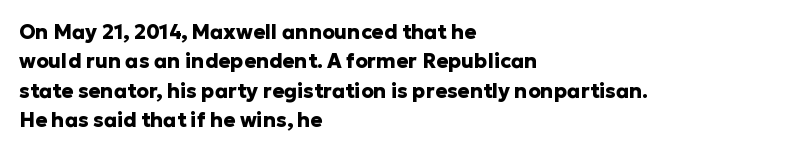
Q: Is the text bold? A: Yes.
Q: Is the text italic (slanted)? A: No, it is upright.
Q: Is the text underlined? A: No.
Q: How is the paragraph aligned? A: Left-aligned.
Q: Is the spacing between letters normal or unusually wide? A: Normal.
Q: Is the spacing between lines tight, normal or loose? A: Normal.
